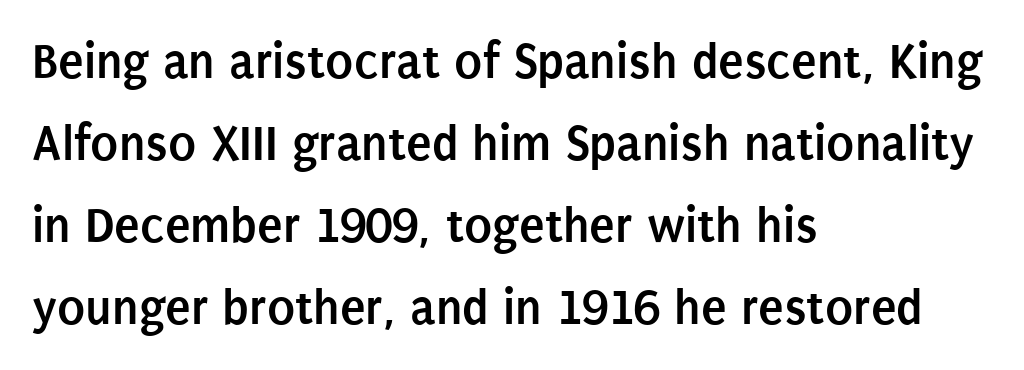
The passage shown is typed in a proportional face where columns would drift. Is the type bold? Yes — the strokes are clearly thick and heavy. You could call the tracking neutral — neither tight nor loose. Regarding serifs, this sample does without them.
